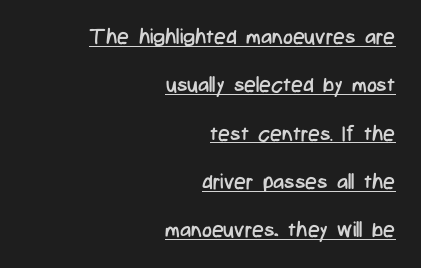
{"italic": "no", "bold": "no", "underline": "yes", "align": "right", "line_spacing": "loose", "line_spacing_ratio": 2.3, "letter_spacing": "normal", "letter_spacing_em": 0.0, "glyph_px": 21}
